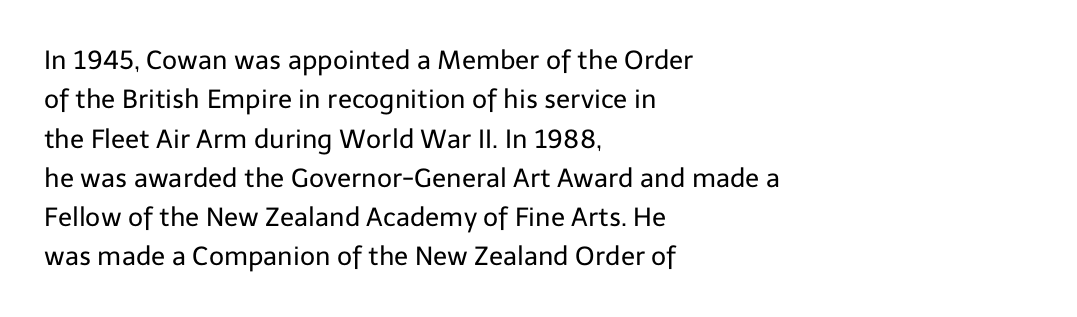
{"italic": "no", "bold": "no", "underline": "no", "align": "left", "line_spacing": "normal", "line_spacing_ratio": 1.51, "letter_spacing": "normal", "letter_spacing_em": 0.0, "glyph_px": 26}
